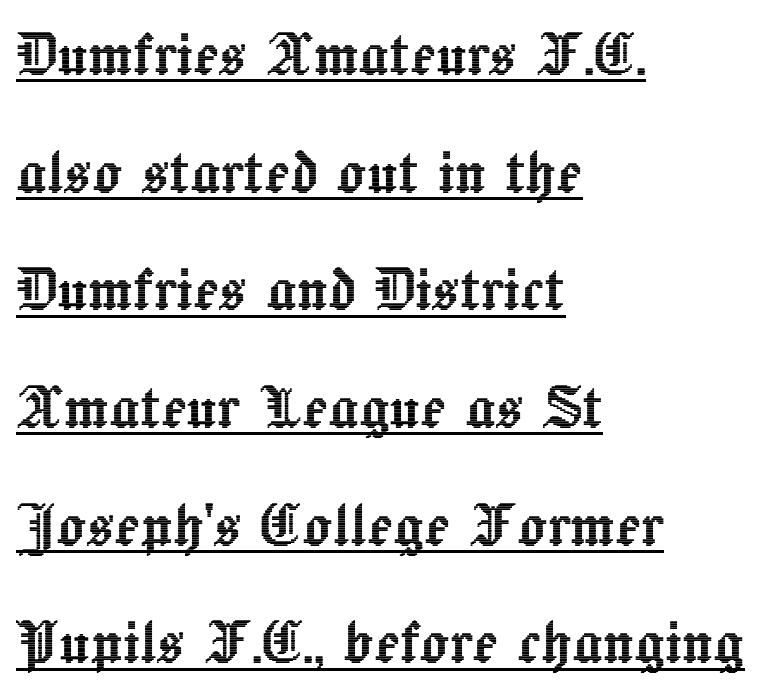
Like a heading marked for emphasis, these lines bear an underscore. This sample is left-justified, so line endings fall wherever the words run out. Summary of vertical rhythm: regular, with standard interline spacing. Think of a printed novel: that variable character pitch is what you see here. Characters remain perfectly vertical along every line.
